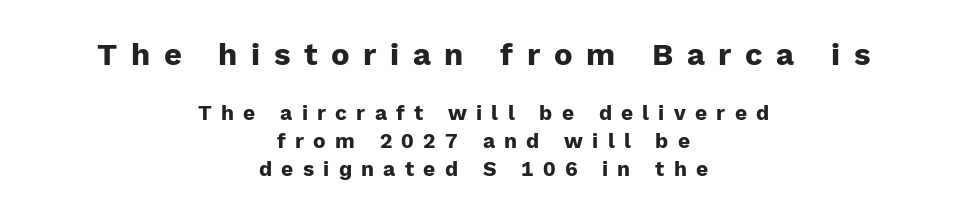
Q: Is the text bold? A: Yes.
Q: Is the text italic (slanted)? A: No, it is upright.
Q: Is the typeface a serif or a sans-serif typeface? A: Sans-serif.
Q: Is the text underlined? A: No.
Q: How is the paragraph aligned? A: Centered.
Q: Is the spacing between letters normal or unusually wide? A: Unusually wide.
Q: Is the spacing between lines tight, normal or loose? A: Normal.
Q: Which block of text is set in a larger size, the first (top) or the second (bottom)? A: The first (top) one.
Q: Width (condensed, normal, or wide)? A: Normal.
Q: Stroke contrast? A: Low.
Q: x-height? A: Medium.
Q: Monospaced? A: No.
